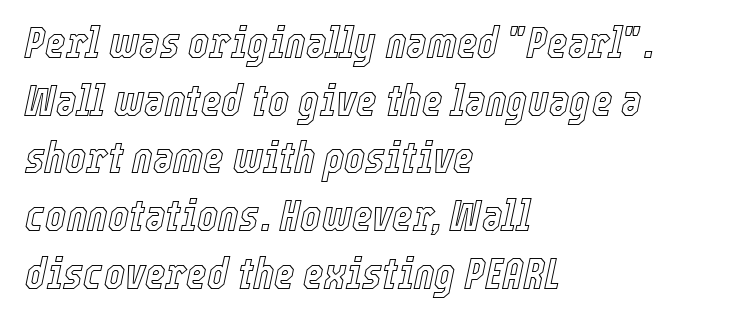
{"italic": "yes", "lean": "right", "slant_degrees": 12, "width": "condensed", "x_height": "medium", "monospaced": "no", "underline": "no", "align": "left", "line_spacing": "normal", "line_spacing_ratio": 1.31, "letter_spacing": "normal", "letter_spacing_em": 0.0, "glyph_px": 44}
